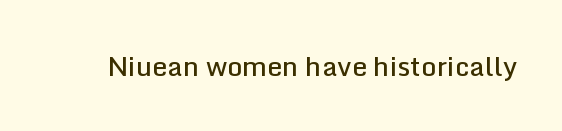
The image shows 27 px text type, upright; set normal letter spacing, not underlined.
